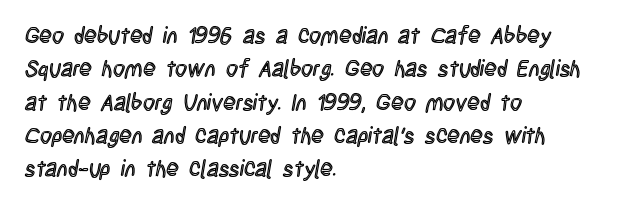
{"underline": "no", "align": "left", "line_spacing": "normal", "line_spacing_ratio": 1.45, "letter_spacing": "normal", "letter_spacing_em": 0.0, "glyph_px": 23}
